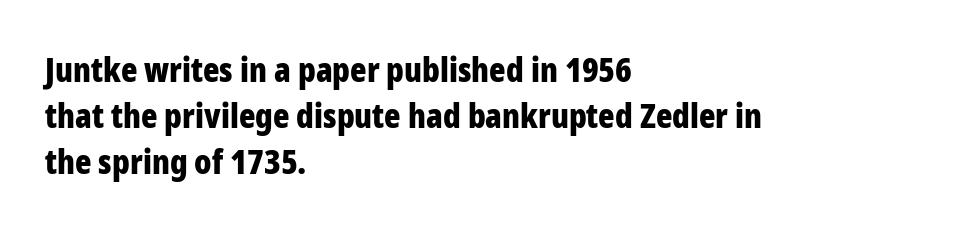
A typesetter would mark this as roman, not italic. This rendering features lettering with no underline. Regarding leading, the lines here are spaced in the standard way. Check where the strokes stop: nothing finishes them off — pure sans.
